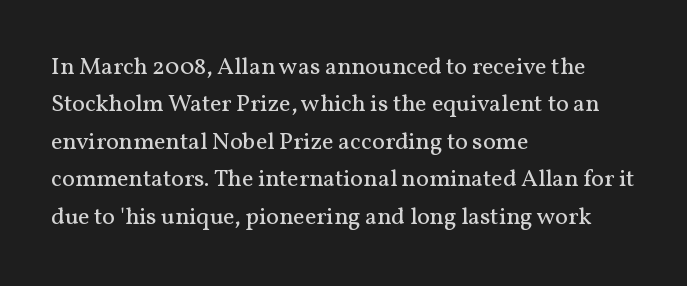
{"italic": "no", "bold": "no", "underline": "no", "align": "left", "line_spacing": "normal", "line_spacing_ratio": 1.56, "letter_spacing": "normal", "letter_spacing_em": 0.0, "glyph_px": 24}
